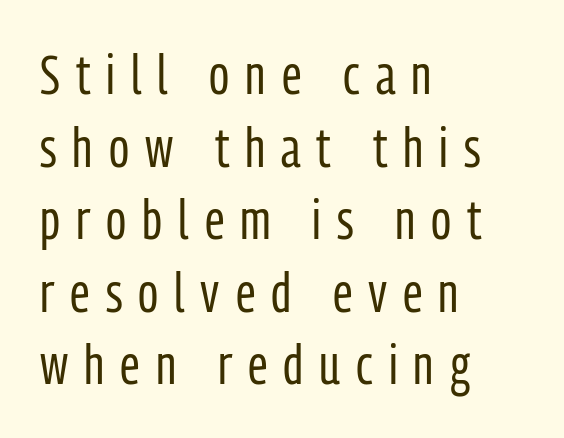
Q: Is the text bold? A: No.
Q: Is the text italic (slanted)? A: No, it is upright.
Q: Is the typeface a serif or a sans-serif typeface? A: Sans-serif.
Q: Is the text underlined? A: No.
Q: How is the paragraph aligned? A: Left-aligned.
Q: Is the spacing between letters normal or unusually wide? A: Unusually wide.
Q: Is the spacing between lines tight, normal or loose? A: Normal.
Q: Width (condensed, normal, or wide)? A: Condensed.
Q: Stroke contrast? A: Low.
Q: x-height? A: Medium.
Q: Monospaced? A: No.
